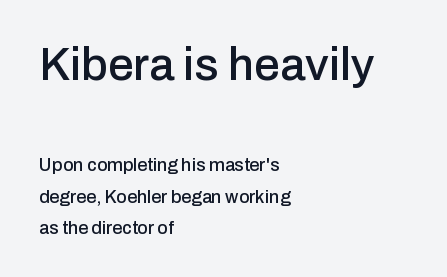
Q: Is the text italic (slanted)? A: No, it is upright.
Q: Is the typeface a serif or a sans-serif typeface? A: Sans-serif.
Q: Is the text underlined? A: No.
Q: How is the paragraph aligned? A: Left-aligned.
Q: Is the spacing between letters normal or unusually wide? A: Normal.
Q: Which block of text is set in a larger size, the first (top) or the second (bottom)? A: The first (top) one.
Q: Width (condensed, normal, or wide)? A: Normal.
Q: Stroke contrast? A: Low.
Q: x-height? A: Medium.
Q: Monospaced? A: No.
